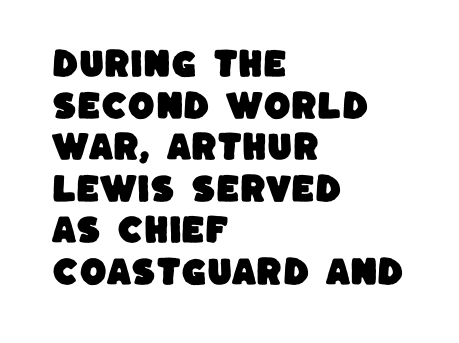
Q: Is the typeface a serif or a sans-serif typeface? A: Sans-serif.
Q: Is the text underlined? A: No.
Q: How is the paragraph aligned? A: Left-aligned.
Q: Is the spacing between letters normal or unusually wide? A: Normal.
Q: Is the spacing between lines tight, normal or loose? A: Normal.
Q: Width (condensed, normal, or wide)? A: Normal.
Q: Stroke contrast? A: Low.
Q: x-height? A: Large.
Q: Monospaced? A: No.
